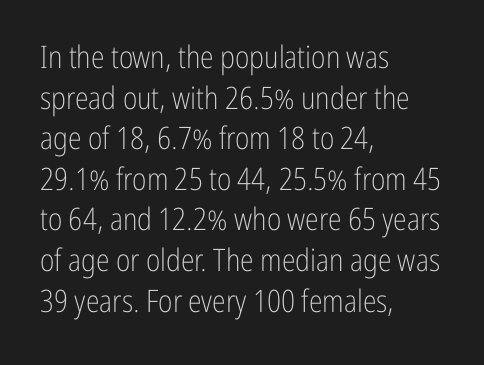
The image shows 31 px light, condensed sans-serif type, upright; set left-aligned, normal line spacing (1.31x), normal letter spacing, not underlined; low stroke contrast and a medium x-height.
